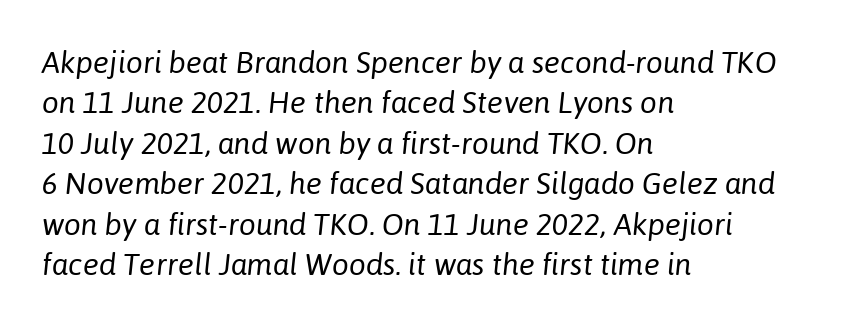
The image shows 30 px regular-weight type, italic (leaning right); set left-aligned, normal line spacing (1.35x), normal letter spacing, not underlined; low stroke contrast and a medium x-height.
